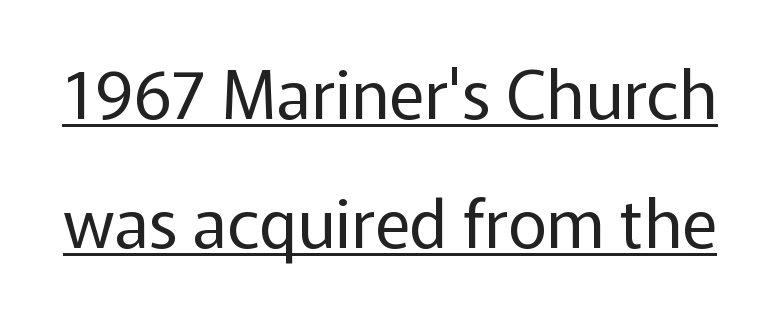
The image shows 67 px regular-weight sans-serif type, upright; set loose line spacing (1.92x), normal letter spacing, underlined; low stroke contrast and a medium x-height.
